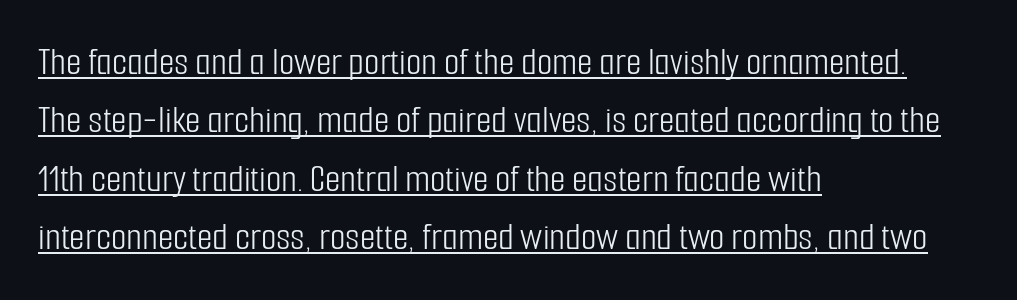
The space between consecutive lines is moderate. Summary of weight: not heavy and not bold. Is the block centered? No — it sits flush against the left margin. Short note: letters normally spaced. The rendering uses the underline text-decoration.
